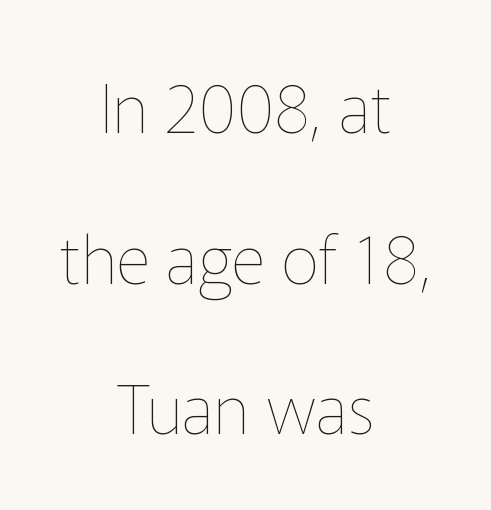
Q: Is the text bold? A: No.
Q: Is the text italic (slanted)? A: No, it is upright.
Q: Is the text underlined? A: No.
Q: How is the paragraph aligned? A: Centered.
Q: Is the spacing between letters normal or unusually wide? A: Normal.
Q: Is the spacing between lines tight, normal or loose? A: Loose.
Q: Width (condensed, normal, or wide)? A: Normal.
Q: Stroke contrast? A: Low.
Q: x-height? A: Medium.
Q: Monospaced? A: No.
